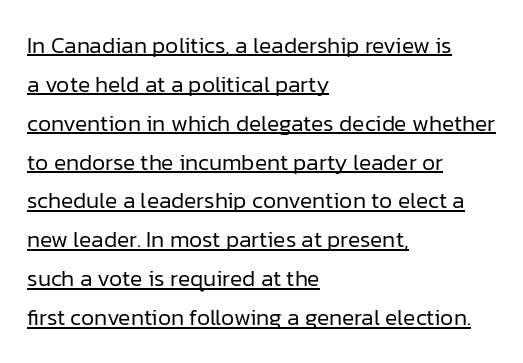
The image shows 23 px text type, upright; set left-aligned, normal line spacing (1.69x), normal letter spacing, underlined.
